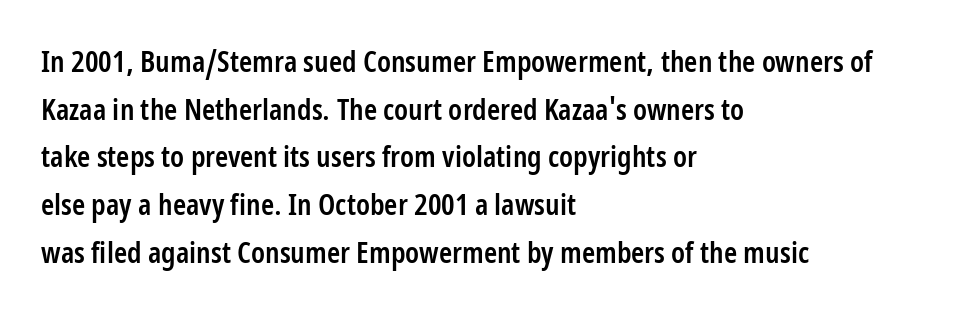
The image shows 30 px semibold, condensed sans-serif type, upright; set left-aligned, normal line spacing (1.59x), normal letter spacing, not underlined; low stroke contrast and a medium x-height.
